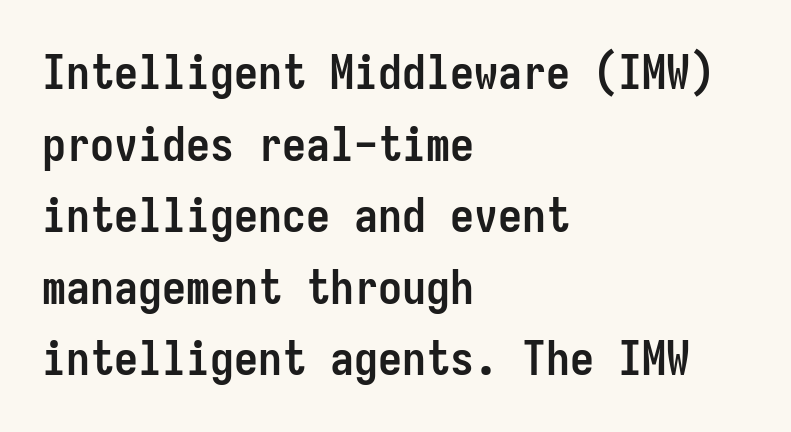
{"serif": "no", "italic": "no", "bold": "yes", "weight": "semibold", "width": "condensed", "stroke_contrast": "low", "x_height": "medium", "monospaced": "yes", "underline": "no", "align": "left", "line_spacing": "normal", "line_spacing_ratio": 1.49, "letter_spacing": "normal", "letter_spacing_em": 0.0, "glyph_px": 48}
